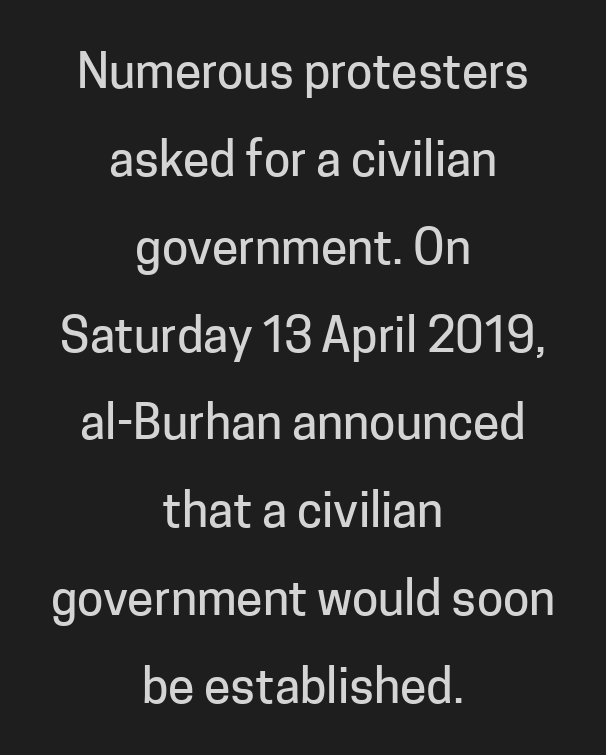
Q: Is the text italic (slanted)? A: No, it is upright.
Q: Is the typeface a serif or a sans-serif typeface? A: Sans-serif.
Q: Is the text underlined? A: No.
Q: How is the paragraph aligned? A: Centered.
Q: Is the spacing between letters normal or unusually wide? A: Normal.
Q: Width (condensed, normal, or wide)? A: Normal.
Q: Stroke contrast? A: Low.
Q: x-height? A: Medium.
Q: Monospaced? A: No.
